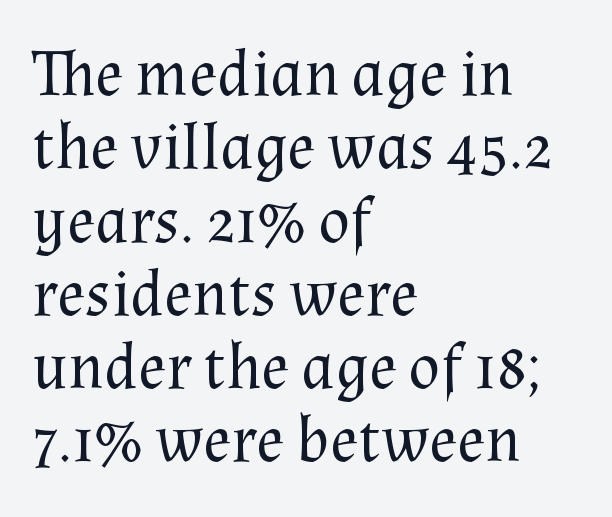
The image shows 66 px regular-weight type, upright; set left-aligned, tight line spacing (1.11x), normal letter spacing, not underlined; medium stroke contrast and a medium x-height.
